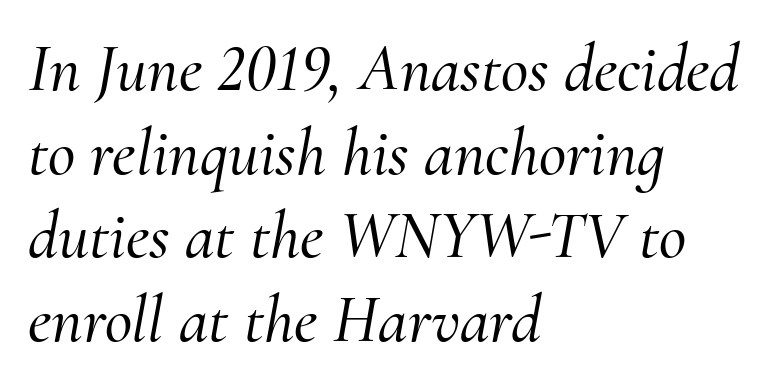
One-word summary of the alignment: left. Slant detected: the letters are inclined. Tracking value appears to be zero — textbook default spacing. A typesetter would label this face a serif. Each row of text sits above clean, open space. Regular leading.
